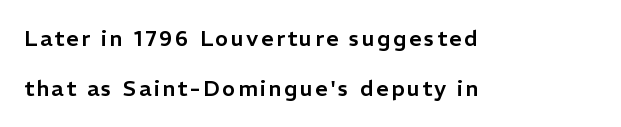
The image shows 22 px text type, upright; set left-aligned, loose line spacing (2.29x), not underlined.
